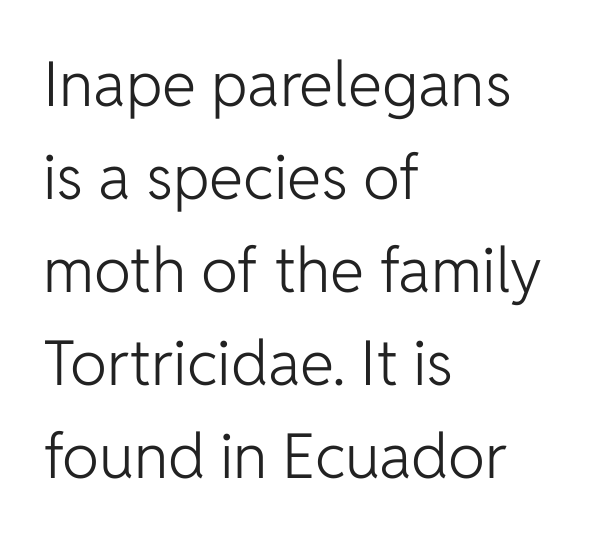
The image shows 62 px light sans-serif type, upright; set left-aligned, normal line spacing (1.5x), normal letter spacing, not underlined; low stroke contrast and a medium x-height.
